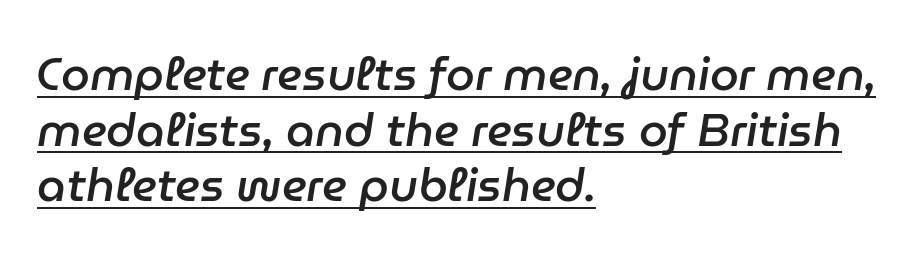
Q: Is the text bold? A: Semi-bold.
Q: Is the text italic (slanted)? A: Yes, it leans right by about 9 degrees.
Q: Is the text underlined? A: Yes.
Q: How is the paragraph aligned? A: Left-aligned.
Q: Is the spacing between letters normal or unusually wide? A: Normal.
Q: Width (condensed, normal, or wide)? A: Normal.
Q: Stroke contrast? A: Low.
Q: x-height? A: Medium.
Q: Monospaced? A: No.
